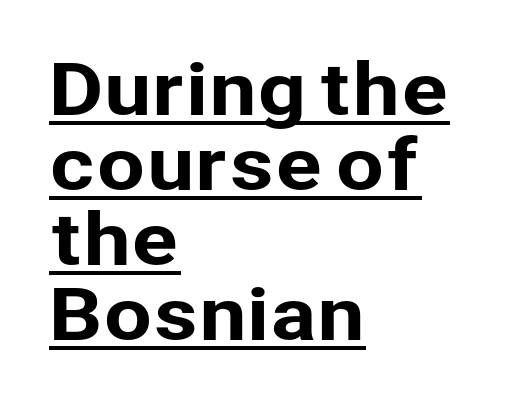
{"serif": "no", "italic": "no", "width": "normal", "stroke_contrast": "low", "x_height": "medium", "monospaced": "no", "underline": "yes", "align": "left", "line_spacing": "tight", "line_spacing_ratio": 1.07, "letter_spacing": "normal", "letter_spacing_em": 0.0, "glyph_px": 70}
